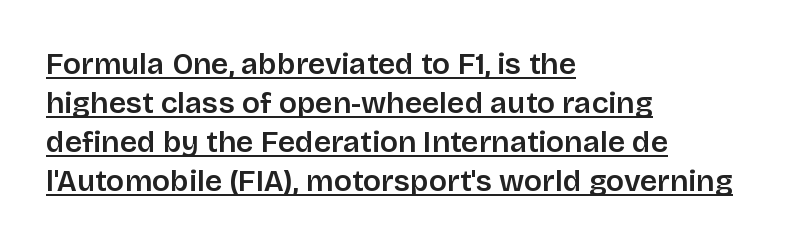
The image shows 30 px sans-serif type, upright; set left-aligned, normal line spacing (1.3x), normal letter spacing, underlined; low stroke contrast and a large x-height.
